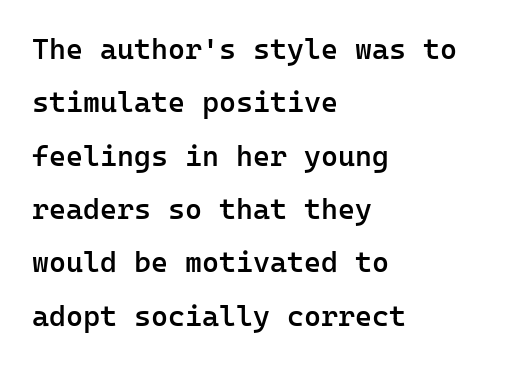
{"serif": "no", "italic": "no", "bold": "semi", "weight": "semibold", "width": "normal", "stroke_contrast": "low", "x_height": "medium", "monospaced": "yes", "underline": "no", "align": "left", "line_spacing_ratio": 1.84, "letter_spacing": "normal", "letter_spacing_em": 0.0, "glyph_px": 29}
